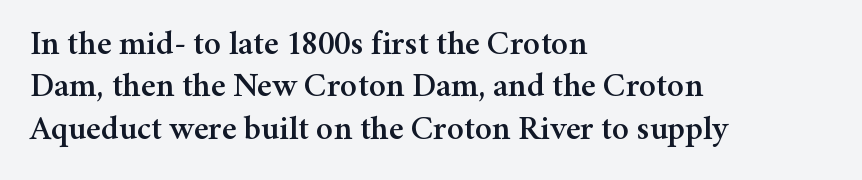
Q: Is the text italic (slanted)? A: No, it is upright.
Q: Is the typeface a serif or a sans-serif typeface? A: Serif.
Q: Is the text underlined? A: No.
Q: How is the paragraph aligned? A: Left-aligned.
Q: Is the spacing between letters normal or unusually wide? A: Normal.
Q: Is the spacing between lines tight, normal or loose? A: Normal.
Q: Width (condensed, normal, or wide)? A: Normal.
Q: Stroke contrast? A: Medium.
Q: x-height? A: Medium.
Q: Monospaced? A: No.
